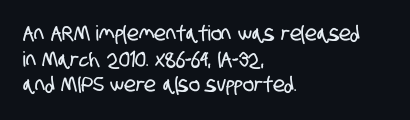
Horizontal alignment here is leftward, the default for most running prose. Words appear dense and cohesive because spacing is normal. Lines of text with bare space underneath.
